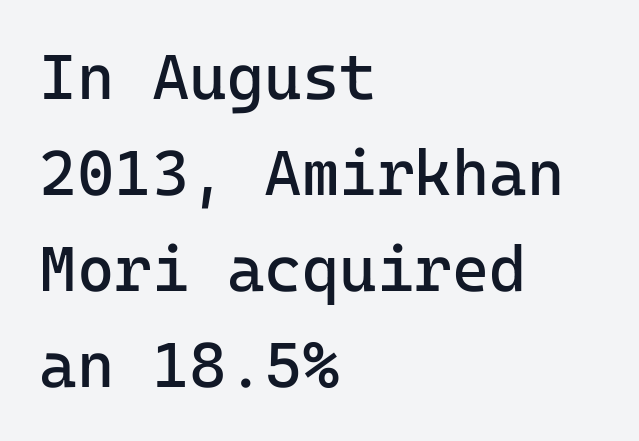
The image shows 64 px regular-weight sans-serif type, upright, monospaced; set left-aligned, normal line spacing (1.5x), normal letter spacing, not underlined; low stroke contrast and a medium x-height.
